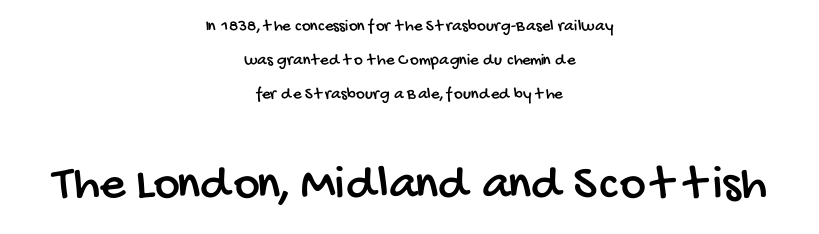
The image shows 50 px condensed sans-serif type; set centered, loose line spacing (1.99x), normal letter spacing, not underlined; the second (bottom) block is 2.94x larger; low stroke contrast and a large x-height.
